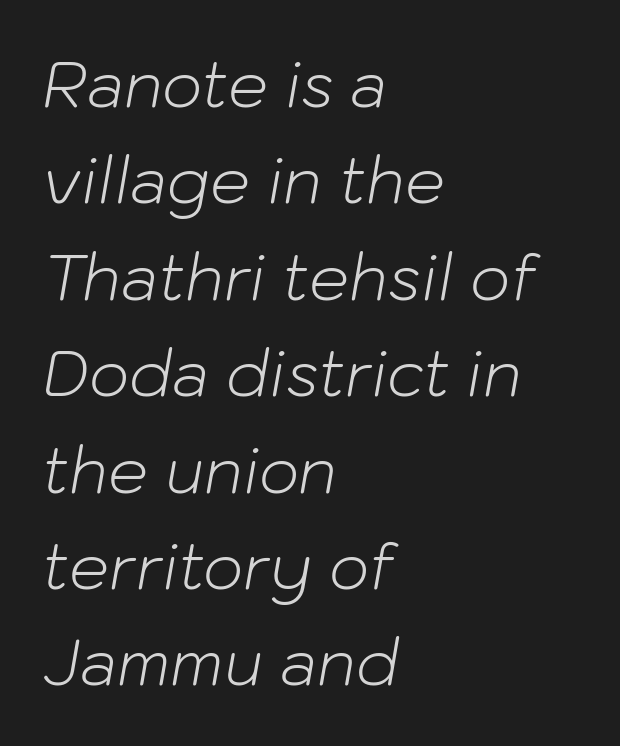
Q: Is the text bold? A: No.
Q: Is the text italic (slanted)? A: Yes, it leans right by about 10 degrees.
Q: Is the text underlined? A: No.
Q: How is the paragraph aligned? A: Left-aligned.
Q: Is the spacing between letters normal or unusually wide? A: Normal.
Q: Is the spacing between lines tight, normal or loose? A: Normal.
Q: Width (condensed, normal, or wide)? A: Normal.
Q: Stroke contrast? A: Low.
Q: x-height? A: Medium.
Q: Monospaced? A: No.
